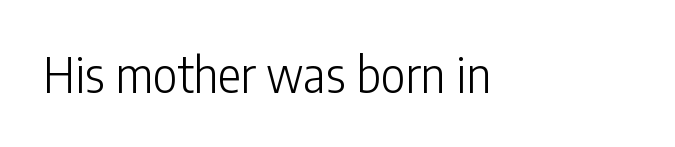
The image shows 48 px light, condensed sans-serif type, upright; set normal letter spacing, not underlined; low stroke contrast and a medium x-height.
